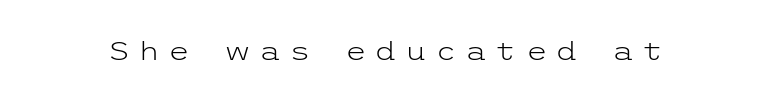
Spacing between characters has been opened up far beyond the box default. Every stem runs plumb, perpendicular to the baseline. No chunkiness to these letters — they're not bold. Check the space under the baseline: it is left empty.
